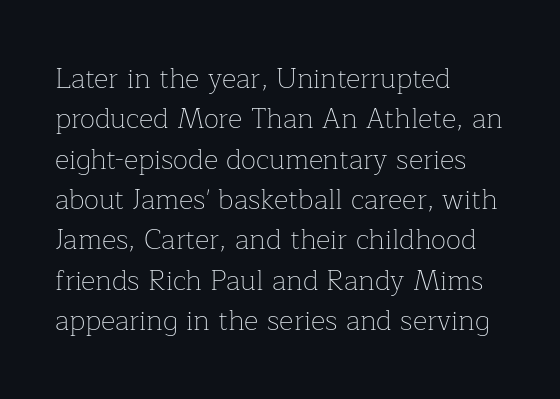
Each stroke keeps to a modest, everyday thickness or less. Only glyphs here, with clear space below each row. The block of text has a typical density, with ordinary space between rows. Observe the ordinary spacing: letters are neighbours, not strangers. The lines are quadded left. The face used here is proportionally spaced, like ordinary book or web type.
